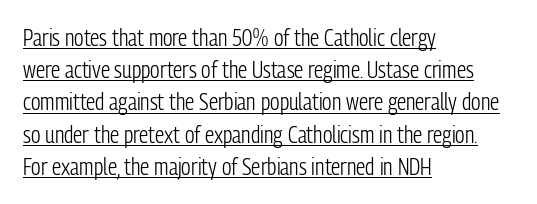
Q: Is the text bold? A: No.
Q: Is the text italic (slanted)? A: No, it is upright.
Q: Is the text underlined? A: Yes.
Q: How is the paragraph aligned? A: Left-aligned.
Q: Is the spacing between letters normal or unusually wide? A: Normal.
Q: Is the spacing between lines tight, normal or loose? A: Normal.
